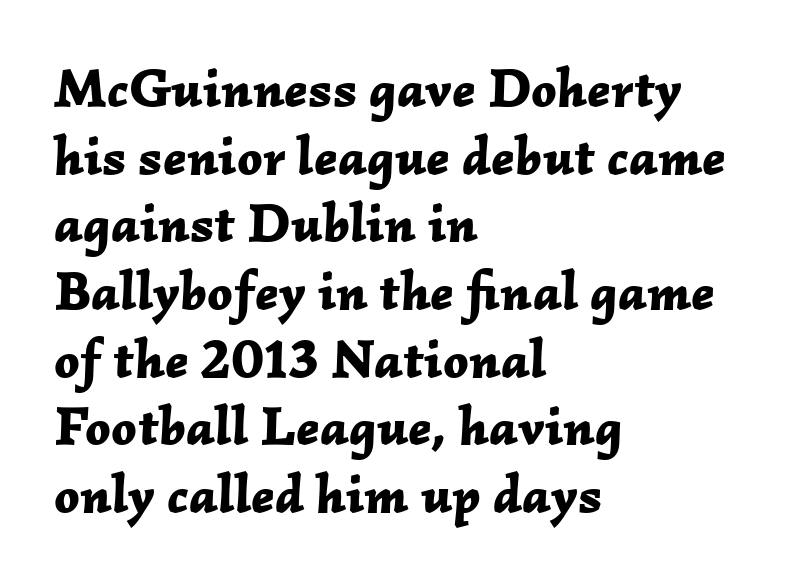
{"italic": "yes", "lean": "right", "slant_degrees": 2, "bold": "yes", "weight": "bold", "width": "normal", "stroke_contrast": "low", "x_height": "medium", "monospaced": "no", "underline": "no", "align": "left", "line_spacing_ratio": 1.23, "letter_spacing": "normal", "letter_spacing_em": 0.0, "glyph_px": 55}
